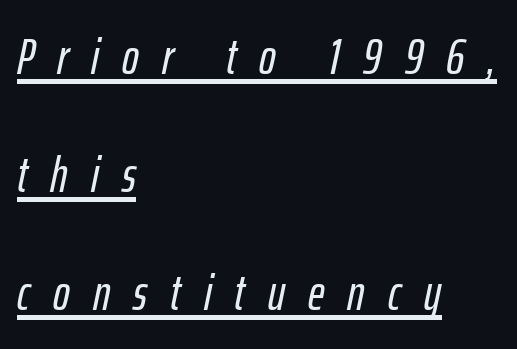
{"italic": "yes", "lean": "right", "slant_degrees": 12, "width": "condensed", "stroke_contrast": "low", "x_height": "medium", "monospaced": "no", "underline": "yes", "align": "left", "line_spacing": "loose", "line_spacing_ratio": 2.36, "letter_spacing": "wide", "letter_spacing_em": 0.46, "glyph_px": 50}
